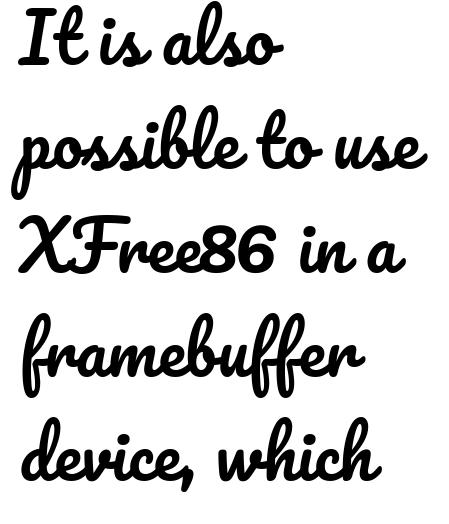
Q: Is the text italic (slanted)? A: Yes.
Q: Is the text underlined? A: No.
Q: How is the paragraph aligned? A: Left-aligned.
Q: Is the spacing between letters normal or unusually wide? A: Normal.
Q: Is the spacing between lines tight, normal or loose? A: Normal.
Q: Width (condensed, normal, or wide)? A: Normal.
Q: Stroke contrast? A: Low.
Q: x-height? A: Small.
Q: Monospaced? A: No.
